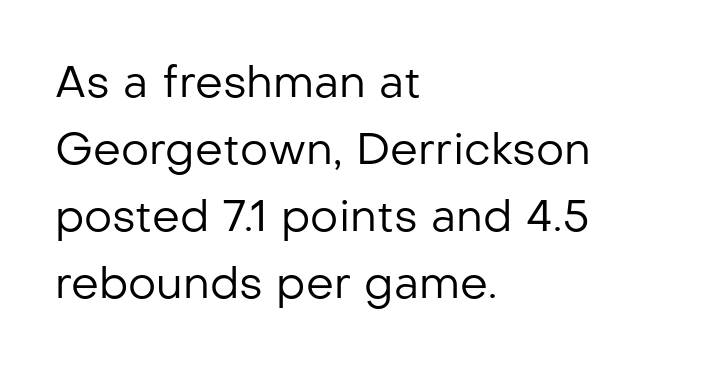
{"serif": "no", "italic": "no", "bold": "no", "weight": "regular", "width": "normal", "stroke_contrast": "low", "x_height": "medium", "monospaced": "no", "underline": "no", "align": "left", "line_spacing": "normal", "line_spacing_ratio": 1.52, "letter_spacing": "normal", "letter_spacing_em": 0.0, "glyph_px": 44}
